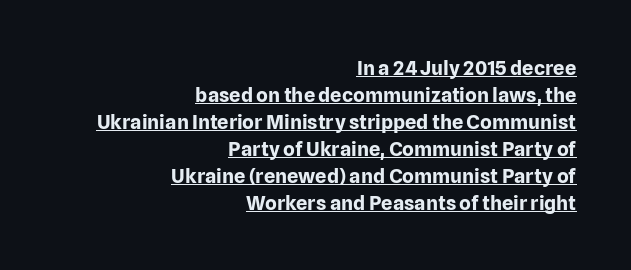
Q: Is the text bold? A: Yes.
Q: Is the text italic (slanted)? A: No, it is upright.
Q: Is the text underlined? A: Yes.
Q: How is the paragraph aligned? A: Right-aligned.
Q: Is the spacing between letters normal or unusually wide? A: Normal.
Q: Is the spacing between lines tight, normal or loose? A: Normal.
